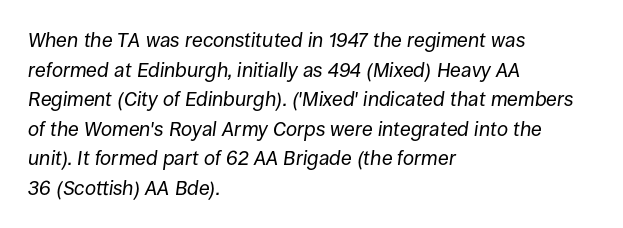
The image shows 20 px text type, italic (leaning right); set left-aligned, normal line spacing (1.48x), normal letter spacing, not underlined.
